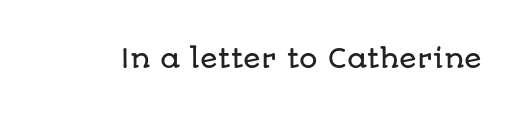
Q: Is the text italic (slanted)? A: No, it is upright.
Q: Is the text underlined? A: No.
Q: Is the spacing between letters normal or unusually wide? A: Normal.
